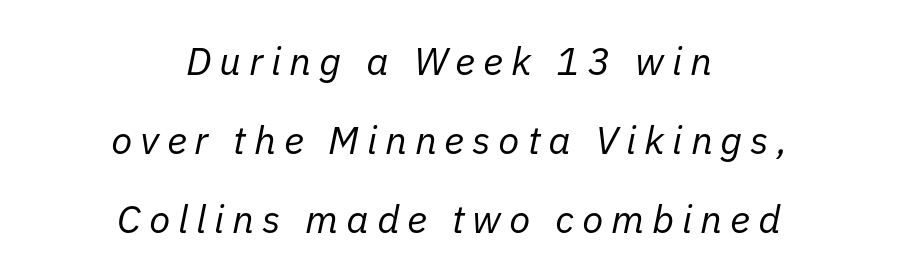
Every row of glyphs is offset so its center matches the block's center. Character widths vary here, with narrow letters taking less room than wide ones. The passage shown has open, widely tracked lettering throughout. The area under the type is left untouched. Would a proofreader flag this as italicized? Yes. Notice the wide empty band between every row — that's loose leading.
